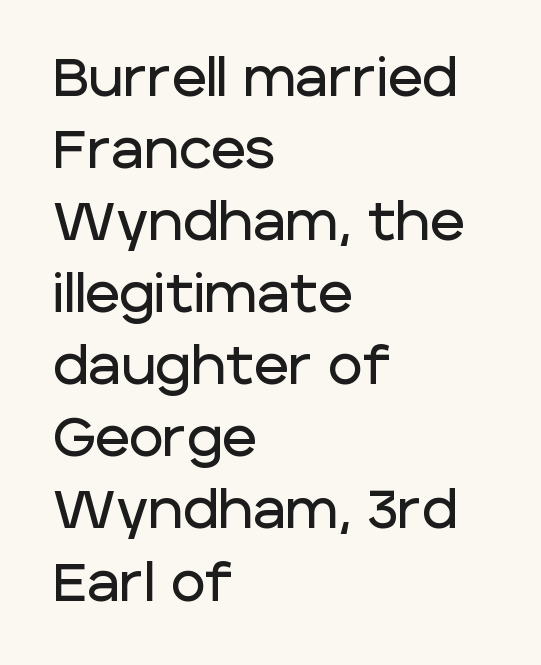
Q: Is the text italic (slanted)? A: No, it is upright.
Q: Is the typeface a serif or a sans-serif typeface? A: Sans-serif.
Q: Is the text underlined? A: No.
Q: How is the paragraph aligned? A: Left-aligned.
Q: Is the spacing between letters normal or unusually wide? A: Normal.
Q: Is the spacing between lines tight, normal or loose? A: Normal.
Q: Width (condensed, normal, or wide)? A: Normal.
Q: Stroke contrast? A: Low.
Q: x-height? A: Large.
Q: Monospaced? A: No.
